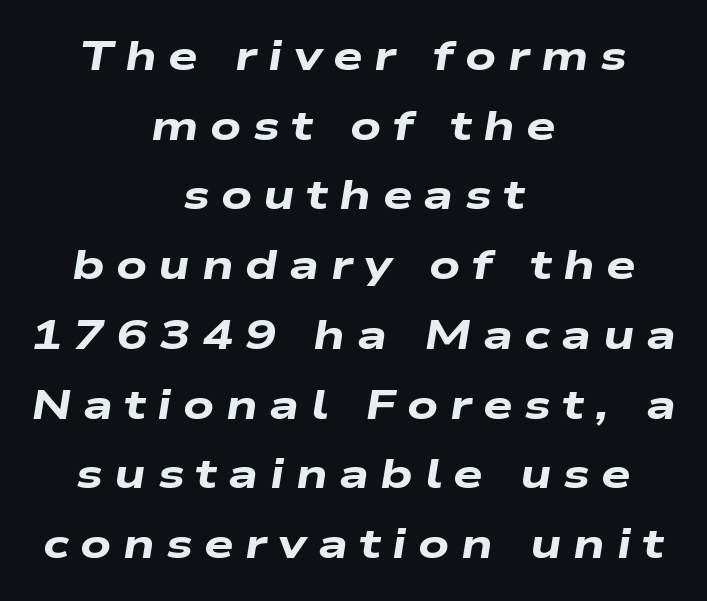
{"italic": "yes", "lean": "right", "slant_degrees": 9, "bold": "yes", "weight": "heavy", "width": "wide", "stroke_contrast": "low", "x_height": "medium", "monospaced": "no", "underline": "no", "align": "center", "line_spacing": "normal", "line_spacing_ratio": 1.66, "letter_spacing": "wide", "letter_spacing_em": 0.27, "glyph_px": 42}
